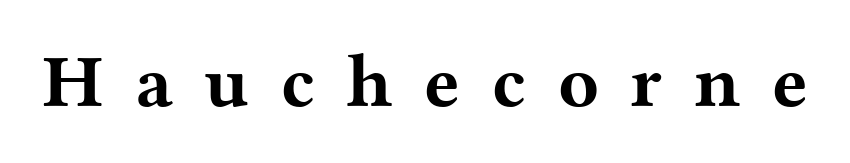
Q: Is the text bold? A: Yes.
Q: Is the text italic (slanted)? A: No, it is upright.
Q: Is the typeface a serif or a sans-serif typeface? A: Serif.
Q: Is the text underlined? A: No.
Q: Is the spacing between letters normal or unusually wide? A: Unusually wide.
Q: Width (condensed, normal, or wide)? A: Wide.
Q: Stroke contrast? A: Medium.
Q: x-height? A: Medium.
Q: Monospaced? A: No.
